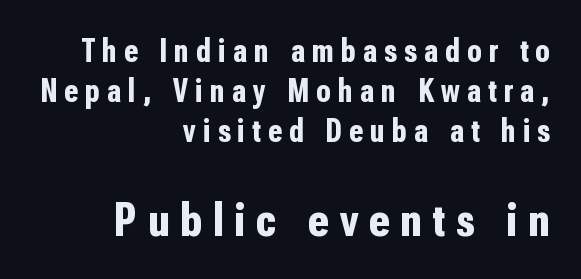
Q: Is the text bold? A: Yes.
Q: Is the text italic (slanted)? A: No, it is upright.
Q: Is the typeface a serif or a sans-serif typeface? A: Sans-serif.
Q: Is the text underlined? A: No.
Q: How is the paragraph aligned? A: Right-aligned.
Q: Is the spacing between letters normal or unusually wide? A: Unusually wide.
Q: Which block of text is set in a larger size, the first (top) or the second (bottom)? A: The second (bottom) one.
Q: Width (condensed, normal, or wide)? A: Condensed.
Q: Stroke contrast? A: Low.
Q: x-height? A: Medium.
Q: Monospaced? A: No.
